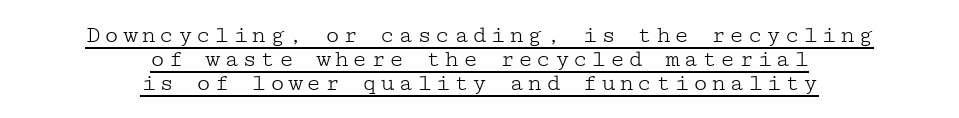
{"italic": "no", "bold": "no", "underline": "yes", "align": "center", "line_spacing": "tight", "line_spacing_ratio": 0.96, "glyph_px": 25}
